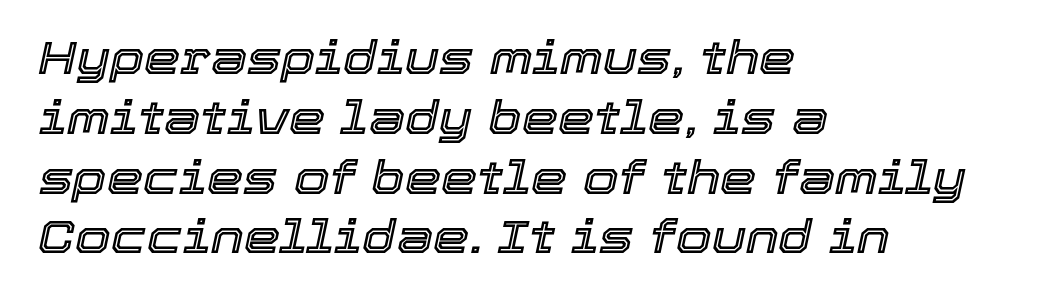
{"italic": "yes", "lean": "right", "slant_degrees": 12, "width": "normal", "x_height": "medium", "monospaced": "no", "underline": "no", "align": "left", "line_spacing": "normal", "line_spacing_ratio": 1.3, "letter_spacing": "normal", "letter_spacing_em": 0.0, "glyph_px": 46}
